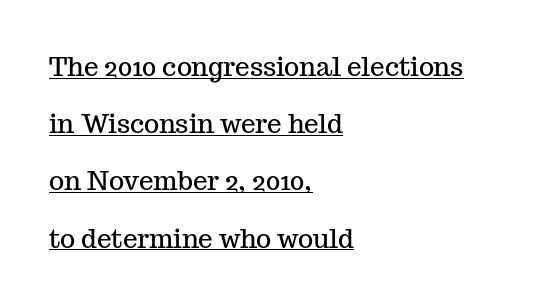
The font's upright variant was chosen for this text. Horizontal bands of white between lines are thick stripes. Decoration check: the copy is underlined. Casual observation: everything's shoved over to the left. How are the letters spaced? Ordinarily, with no added tracking.
